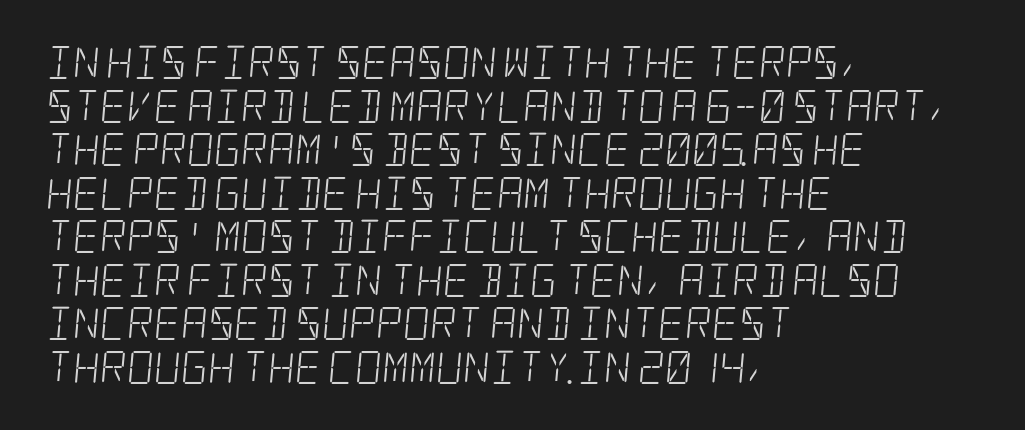
{"serif": "yes", "bold": "no", "weight": "light", "width": "condensed", "stroke_contrast": "low", "x_height": "large", "underline": "no", "align": "left", "line_spacing": "normal", "line_spacing_ratio": 1.32, "letter_spacing": "normal", "letter_spacing_em": 0.0, "glyph_px": 33}
